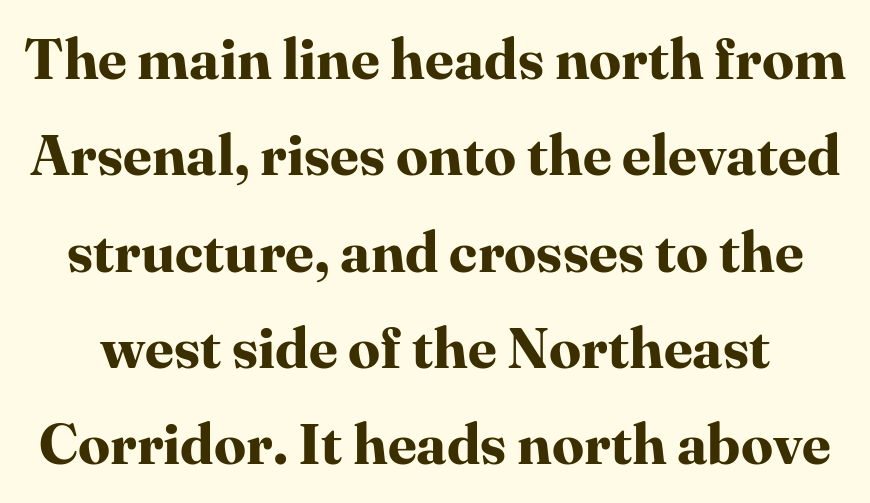
Q: Is the text bold? A: Yes.
Q: Is the text italic (slanted)? A: No, it is upright.
Q: Is the typeface a serif or a sans-serif typeface? A: Serif.
Q: Is the text underlined? A: No.
Q: Is the spacing between letters normal or unusually wide? A: Normal.
Q: Is the spacing between lines tight, normal or loose? A: Normal.
Q: Width (condensed, normal, or wide)? A: Normal.
Q: Stroke contrast? A: High.
Q: x-height? A: Medium.
Q: Monospaced? A: No.
